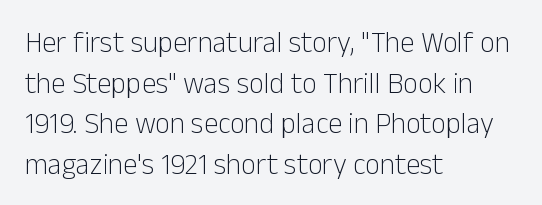
The image shows 29 px light sans-serif type, upright; set left-aligned, normal line spacing (1.4x), normal letter spacing, not underlined; low stroke contrast and a medium x-height.
